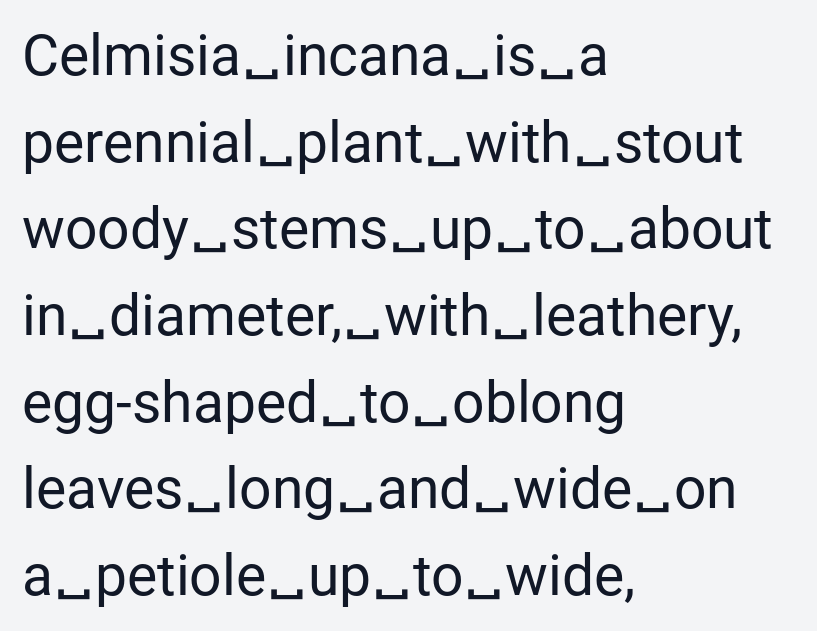
Bare-footed words on every line. The block of text has a typical density, with ordinary space between rows. The face looks like a standard text weight, possibly lighter. Think of a printed novel: that variable character pitch is what you see here. Line beginnings align vertically; line endings do not. Classification — sans serif.
